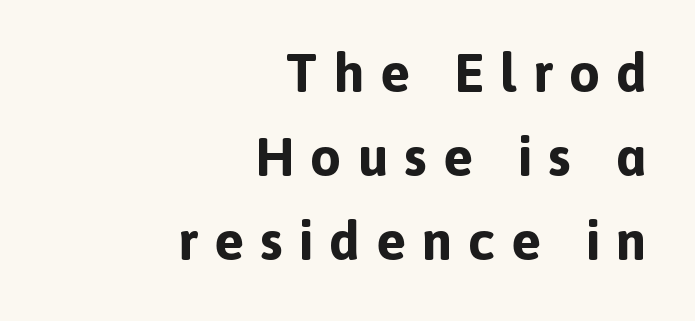
{"serif": "no", "italic": "no", "bold": "yes", "weight": "bold", "width": "normal", "x_height": "medium", "monospaced": "no", "underline": "no", "align": "right", "line_spacing": "normal", "line_spacing_ratio": 1.53, "letter_spacing": "wide", "letter_spacing_em": 0.29, "glyph_px": 55}
